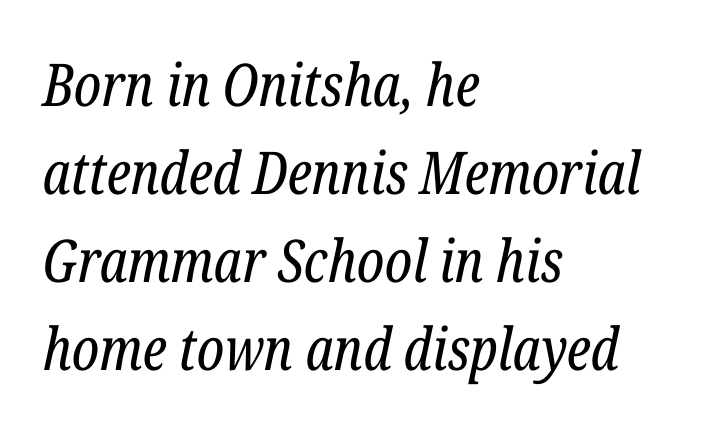
The image shows 59 px regular-weight, condensed serif type, italic (leaning right); set left-aligned, normal line spacing (1.49x), normal letter spacing, not underlined; low stroke contrast and a medium x-height.
